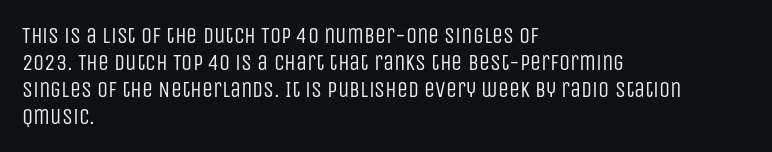
The image shows 22 px text type, upright; set left-aligned, line spacing 1.22x, normal letter spacing, not underlined.
